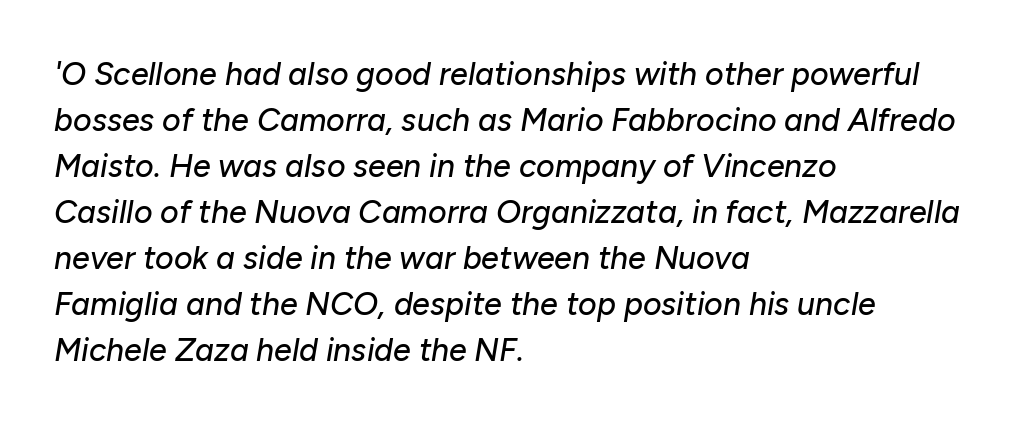
The face used here is proportionally spaced, like ordinary book or web type. Each word holds together tightly as a unit, with standard inter-letter gaps. Whoever set this chose a conventional vertical rhythm. This rendering features lettering with no underline. The compositor pushed each line to the left boundary. In terms of posture, this sample is oblique.
